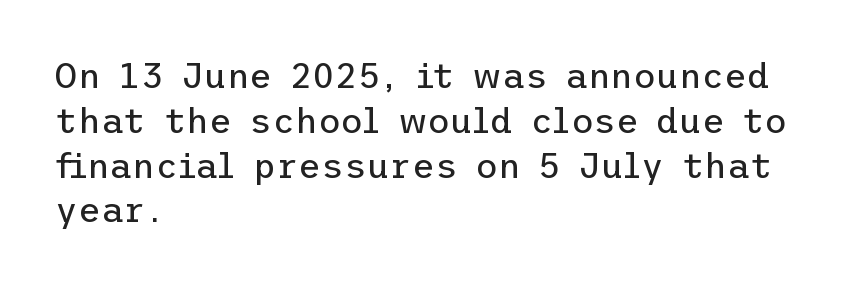
The image shows 35 px regular-weight sans-serif type, upright; set left-aligned, normal line spacing (1.28x), normal letter spacing, not underlined; low stroke contrast and a medium x-height.
